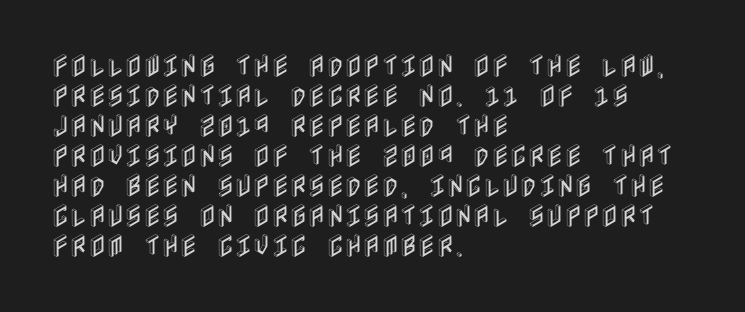
Q: Is the text italic (slanted)? A: No, it is upright.
Q: Is the text underlined? A: No.
Q: How is the paragraph aligned? A: Left-aligned.
Q: Is the spacing between letters normal or unusually wide? A: Normal.
